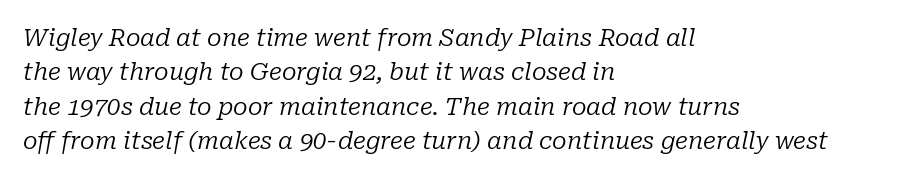
{"italic": "yes", "lean": "right", "slant_degrees": 10, "bold": "no", "underline": "no", "align": "left", "line_spacing": "normal", "line_spacing_ratio": 1.43, "letter_spacing": "normal", "letter_spacing_em": 0.0, "glyph_px": 24}
